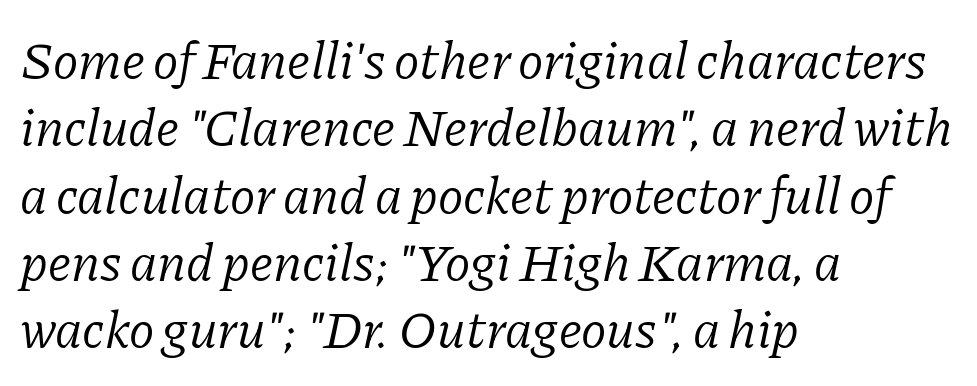
The image shows 53 px light serif type, italic (leaning right); set left-aligned, normal line spacing (1.27x), normal letter spacing, not underlined; low stroke contrast and a medium x-height.
